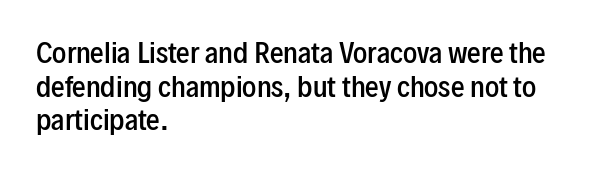
The image shows 27 px text type, upright; set left-aligned, normal line spacing (1.25x), normal letter spacing, not underlined.
